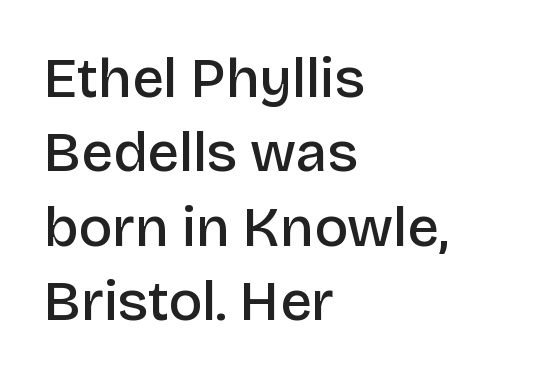
{"serif": "no", "italic": "no", "bold": "semi", "weight": "semibold", "width": "normal", "stroke_contrast": "low", "x_height": "large", "monospaced": "no", "underline": "no", "align": "left", "line_spacing": "normal", "line_spacing_ratio": 1.33, "letter_spacing": "normal", "letter_spacing_em": 0.0, "glyph_px": 56}
